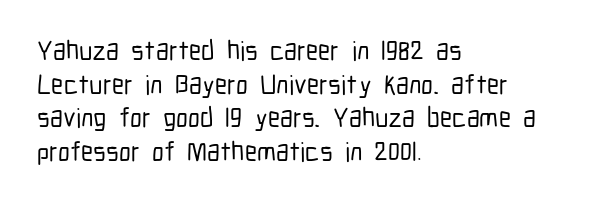
The image shows 27 px text type, upright; set left-aligned, normal line spacing (1.25x), normal letter spacing, not underlined.
